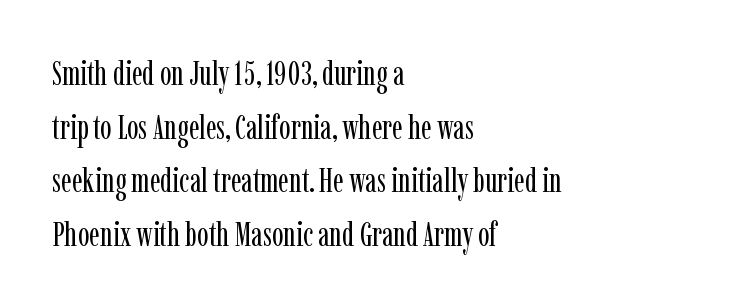
Q: Is the text bold? A: No.
Q: Is the text italic (slanted)? A: No, it is upright.
Q: Is the typeface a serif or a sans-serif typeface? A: Serif.
Q: Is the text underlined? A: No.
Q: How is the paragraph aligned? A: Left-aligned.
Q: Is the spacing between letters normal or unusually wide? A: Normal.
Q: Is the spacing between lines tight, normal or loose? A: Normal.
Q: Width (condensed, normal, or wide)? A: Condensed.
Q: Stroke contrast? A: Low.
Q: x-height? A: Medium.
Q: Monospaced? A: No.
